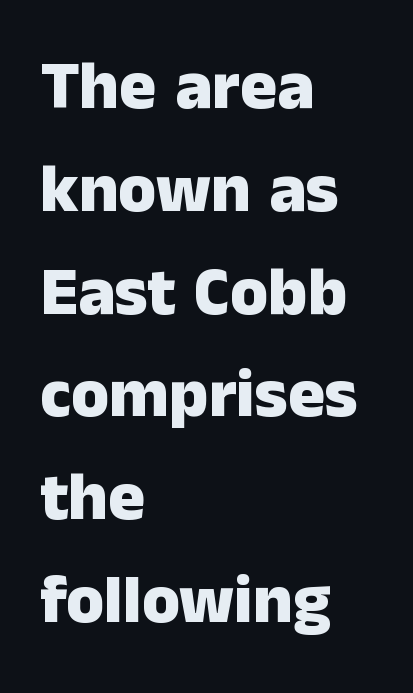
Q: Is the text bold? A: Yes.
Q: Is the text italic (slanted)? A: No, it is upright.
Q: Is the typeface a serif or a sans-serif typeface? A: Sans-serif.
Q: Is the text underlined? A: No.
Q: How is the paragraph aligned? A: Left-aligned.
Q: Is the spacing between letters normal or unusually wide? A: Normal.
Q: Is the spacing between lines tight, normal or loose? A: Normal.
Q: Width (condensed, normal, or wide)? A: Normal.
Q: Stroke contrast? A: Low.
Q: x-height? A: Medium.
Q: Monospaced? A: No.
